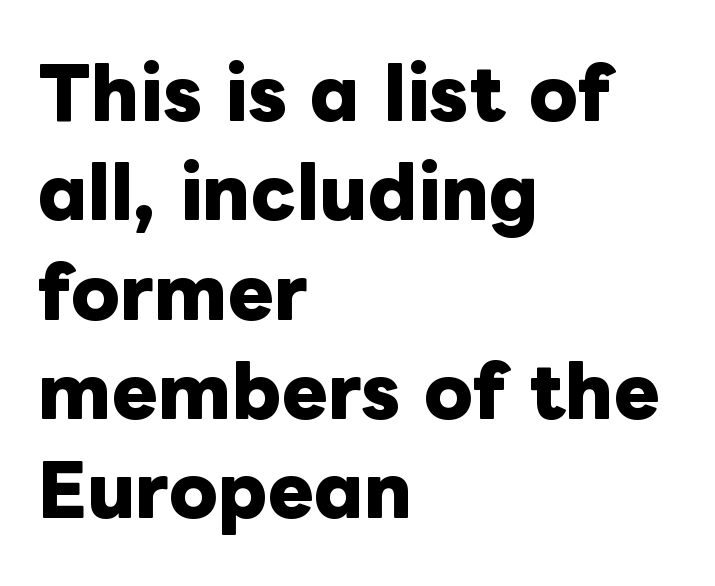
Q: Is the text bold? A: Yes.
Q: Is the text italic (slanted)? A: No, it is upright.
Q: Is the text underlined? A: No.
Q: How is the paragraph aligned? A: Left-aligned.
Q: Is the spacing between letters normal or unusually wide? A: Normal.
Q: Is the spacing between lines tight, normal or loose? A: Normal.
Q: Width (condensed, normal, or wide)? A: Normal.
Q: Stroke contrast? A: Low.
Q: x-height? A: Medium.
Q: Monospaced? A: No.
